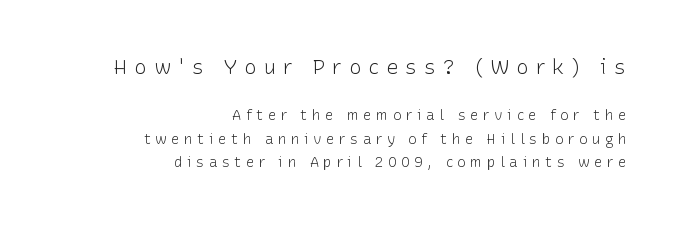
Q: Is the text bold? A: No.
Q: Is the text italic (slanted)? A: No, it is upright.
Q: Is the text underlined? A: No.
Q: How is the paragraph aligned? A: Right-aligned.
Q: Is the spacing between letters normal or unusually wide? A: Unusually wide.
Q: Is the spacing between lines tight, normal or loose? A: Normal.
Q: Which block of text is set in a larger size, the first (top) or the second (bottom)? A: The first (top) one.
